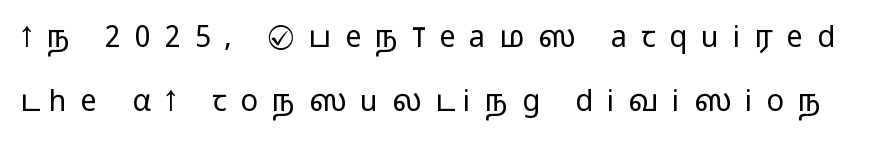
{"serif": "no", "italic": "no", "bold": "no", "weight": "light", "width": "wide", "stroke_contrast": "low", "x_height": "medium", "monospaced": "no", "underline": "no", "line_spacing": "loose", "line_spacing_ratio": 2.2, "letter_spacing": "wide", "letter_spacing_em": 0.48, "glyph_px": 29}
